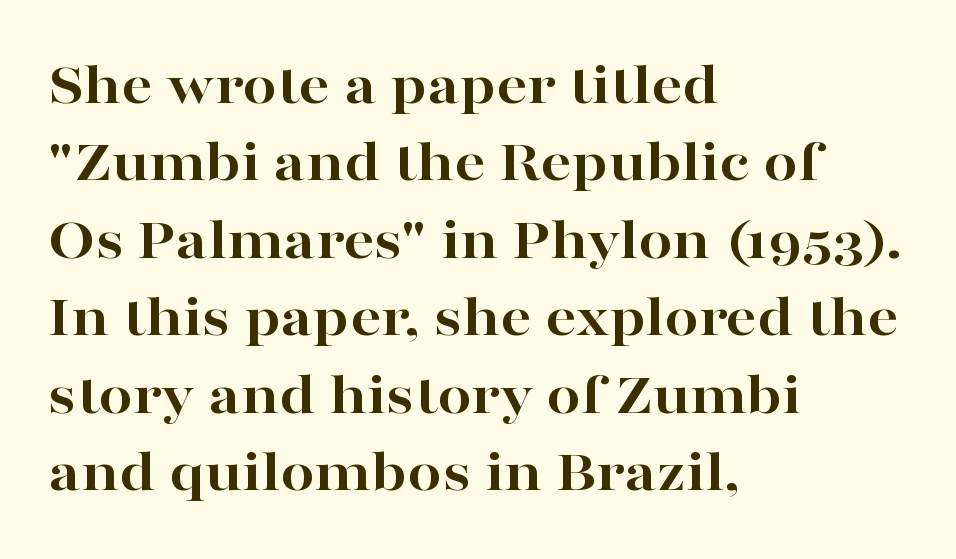
Q: Is the text bold? A: Yes.
Q: Is the text italic (slanted)? A: No, it is upright.
Q: Is the typeface a serif or a sans-serif typeface? A: Serif.
Q: Is the text underlined? A: No.
Q: How is the paragraph aligned? A: Left-aligned.
Q: Is the spacing between letters normal or unusually wide? A: Normal.
Q: Is the spacing between lines tight, normal or loose? A: Normal.
Q: Width (condensed, normal, or wide)? A: Wide.
Q: Stroke contrast? A: High.
Q: x-height? A: Medium.
Q: Monospaced? A: No.
